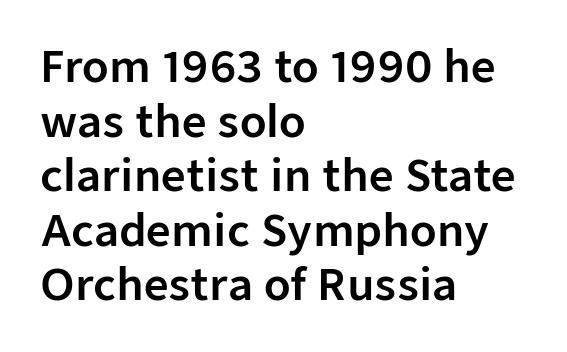
Q: Is the text italic (slanted)? A: No, it is upright.
Q: Is the typeface a serif or a sans-serif typeface? A: Sans-serif.
Q: Is the text underlined? A: No.
Q: How is the paragraph aligned? A: Left-aligned.
Q: Is the spacing between letters normal or unusually wide? A: Normal.
Q: Is the spacing between lines tight, normal or loose? A: Normal.
Q: Width (condensed, normal, or wide)? A: Normal.
Q: Stroke contrast? A: Low.
Q: x-height? A: Medium.
Q: Monospaced? A: No.
